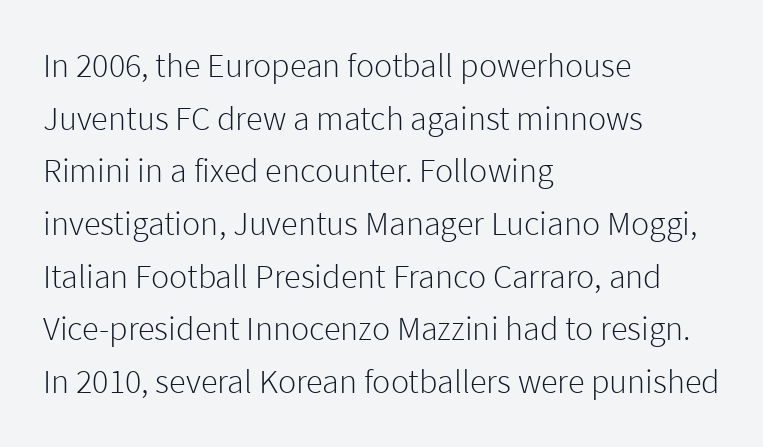
{"serif": "no", "italic": "no", "bold": "no", "weight": "light", "width": "normal", "stroke_contrast": "low", "x_height": "medium", "monospaced": "no", "underline": "no", "align": "left", "line_spacing": "normal", "line_spacing_ratio": 1.55, "letter_spacing": "normal", "letter_spacing_em": 0.0, "glyph_px": 34}
